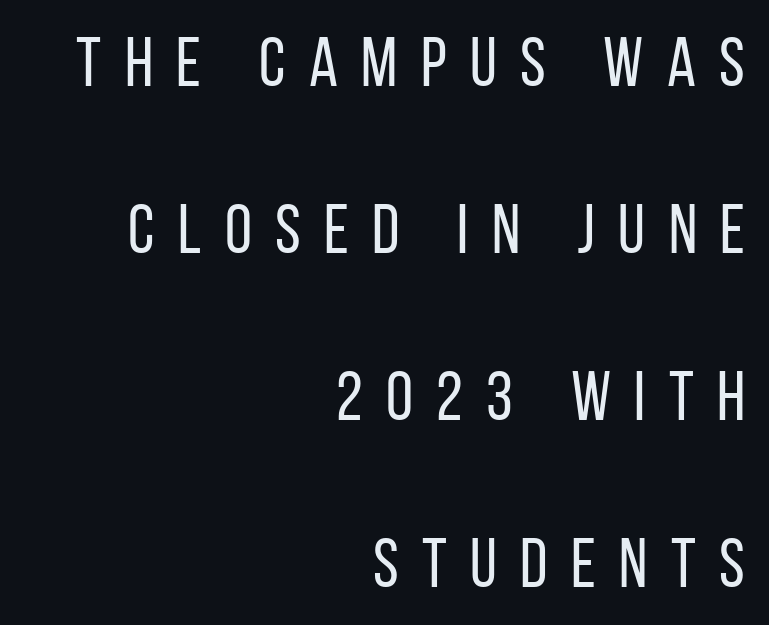
Q: Is the text bold? A: No.
Q: Is the text italic (slanted)? A: No, it is upright.
Q: Is the typeface a serif or a sans-serif typeface? A: Sans-serif.
Q: Is the text underlined? A: No.
Q: How is the paragraph aligned? A: Right-aligned.
Q: Is the spacing between letters normal or unusually wide? A: Unusually wide.
Q: Is the spacing between lines tight, normal or loose? A: Loose.
Q: Width (condensed, normal, or wide)? A: Condensed.
Q: Stroke contrast? A: Low.
Q: x-height? A: Large.
Q: Monospaced? A: No.
